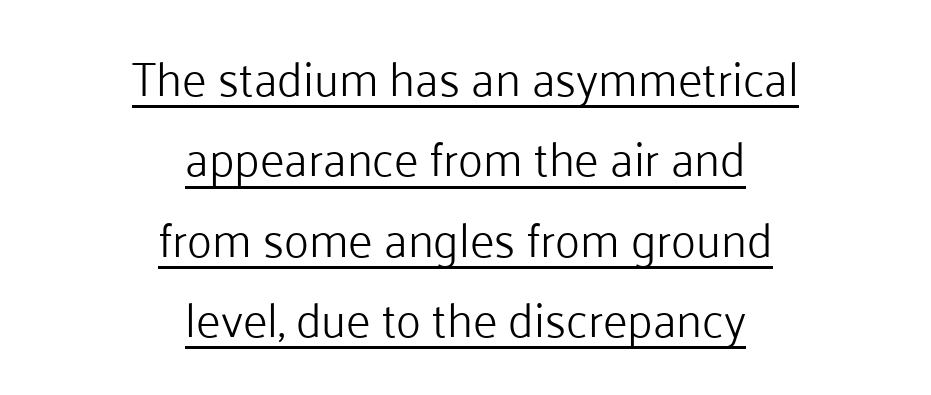
Q: Is the text bold? A: No.
Q: Is the text italic (slanted)? A: No, it is upright.
Q: Is the typeface a serif or a sans-serif typeface? A: Sans-serif.
Q: Is the text underlined? A: Yes.
Q: How is the paragraph aligned? A: Centered.
Q: Is the spacing between letters normal or unusually wide? A: Normal.
Q: Width (condensed, normal, or wide)? A: Normal.
Q: Stroke contrast? A: Low.
Q: x-height? A: Medium.
Q: Monospaced? A: No.
